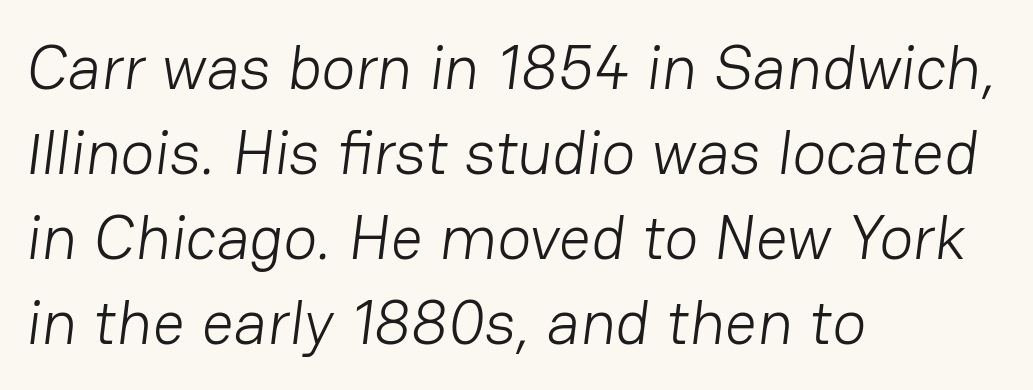
{"serif": "no", "bold": "no", "weight": "light", "width": "normal", "stroke_contrast": "low", "x_height": "medium", "monospaced": "no", "underline": "no", "align": "left", "line_spacing": "normal", "line_spacing_ratio": 1.35, "letter_spacing": "normal", "letter_spacing_em": 0.0, "glyph_px": 63}
